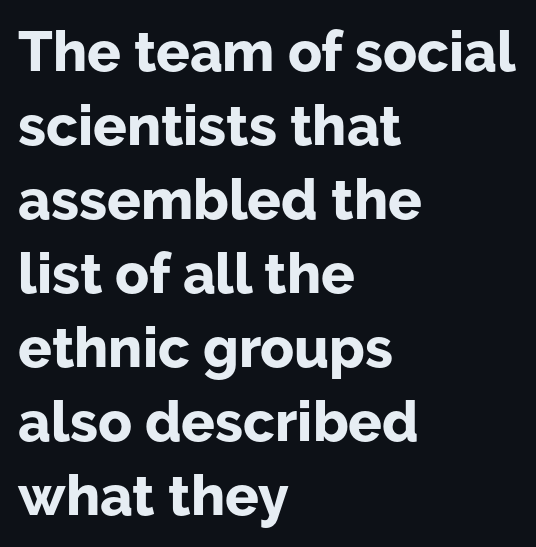
Q: Is the text bold? A: Yes.
Q: Is the text italic (slanted)? A: No, it is upright.
Q: Is the typeface a serif or a sans-serif typeface? A: Sans-serif.
Q: Is the text underlined? A: No.
Q: How is the paragraph aligned? A: Left-aligned.
Q: Is the spacing between letters normal or unusually wide? A: Normal.
Q: Is the spacing between lines tight, normal or loose? A: Normal.
Q: Width (condensed, normal, or wide)? A: Normal.
Q: Stroke contrast? A: Low.
Q: x-height? A: Medium.
Q: Monospaced? A: No.
